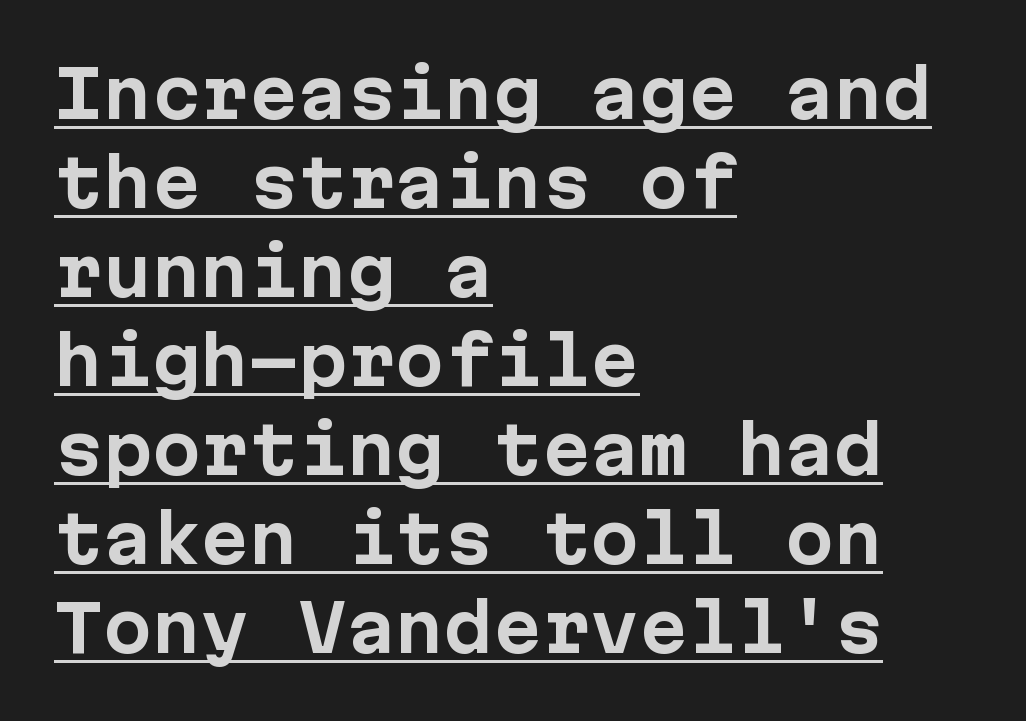
The image shows 65 px bold sans-serif type, upright, monospaced; set left-aligned, normal line spacing (1.37x), normal letter spacing, underlined; low stroke contrast and a medium x-height.
